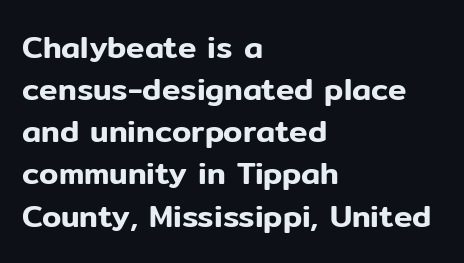
The image shows 31 px sans-serif type, upright; set left-aligned, normal line spacing (1.36x), normal letter spacing, not underlined; low stroke contrast and a medium x-height.
